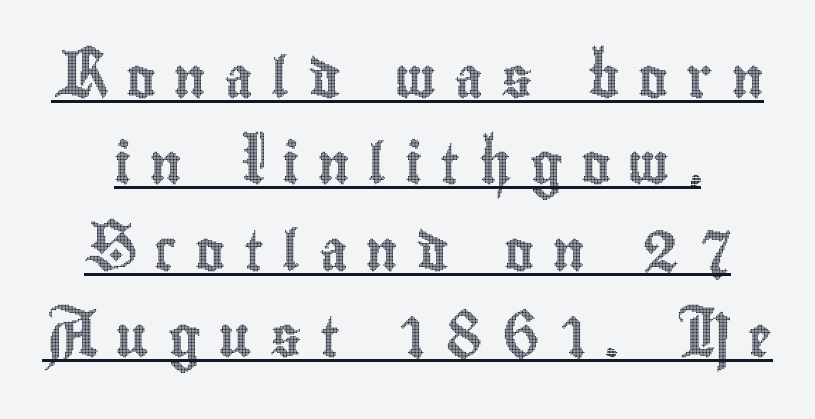
The image shows 40 px condensed type, upright; set loose line spacing (2.16x), unusually wide letter spacing (+0.46 em), underlined; a small x-height.
